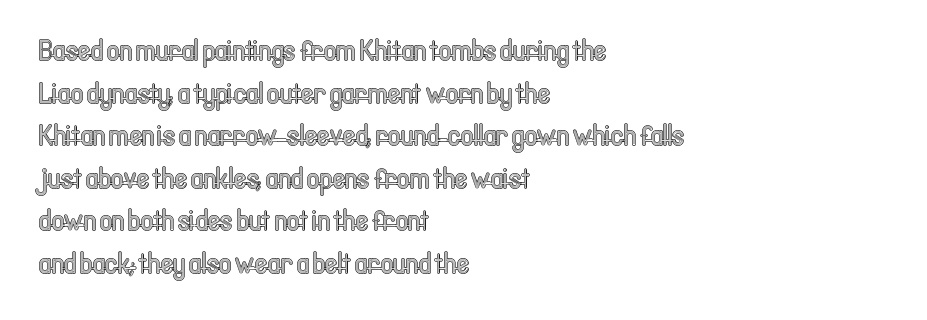
Q: Is the text italic (slanted)? A: No, it is upright.
Q: Is the text underlined? A: No.
Q: How is the paragraph aligned? A: Left-aligned.
Q: Is the spacing between letters normal or unusually wide? A: Normal.
Q: Is the spacing between lines tight, normal or loose? A: Normal.
Q: Width (condensed, normal, or wide)? A: Condensed.
Q: x-height? A: Medium.
Q: Monospaced? A: No.
